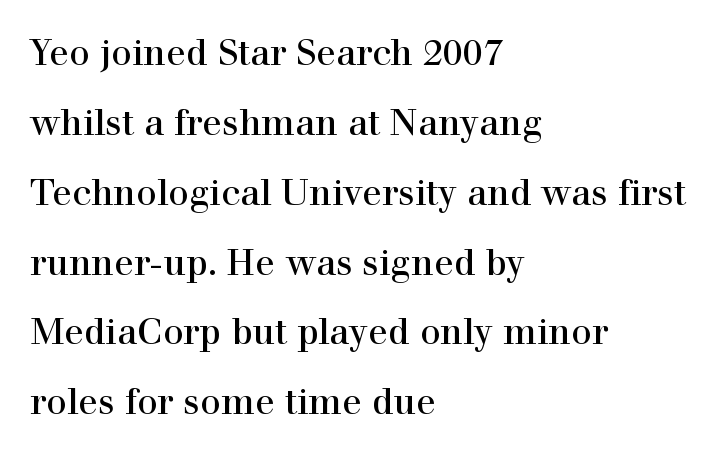
Q: Is the text italic (slanted)? A: No, it is upright.
Q: Is the typeface a serif or a sans-serif typeface? A: Serif.
Q: Is the text underlined? A: No.
Q: How is the paragraph aligned? A: Left-aligned.
Q: Is the spacing between letters normal or unusually wide? A: Normal.
Q: Is the spacing between lines tight, normal or loose? A: Loose.
Q: Width (condensed, normal, or wide)? A: Normal.
Q: x-height? A: Medium.
Q: Monospaced? A: No.
